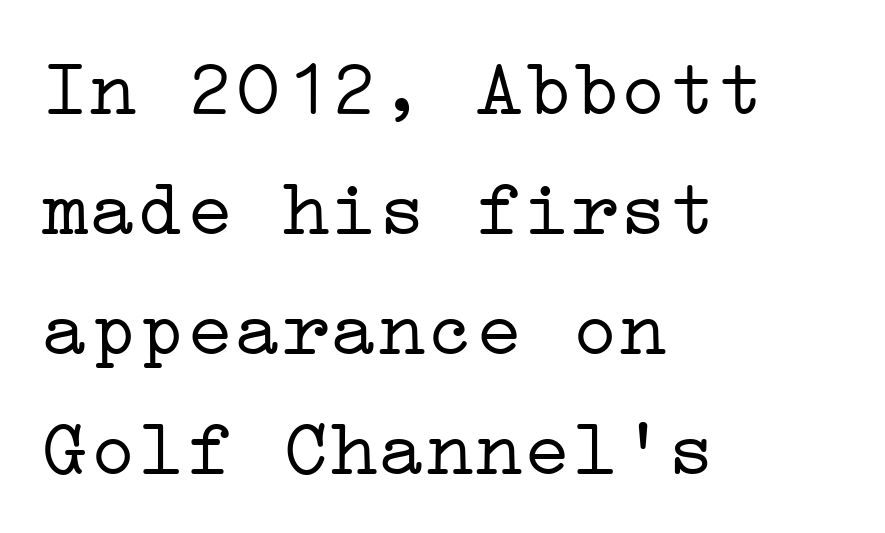
Q: Is the text bold? A: No.
Q: Is the text italic (slanted)? A: No, it is upright.
Q: Is the typeface a serif or a sans-serif typeface? A: Serif.
Q: Is the text underlined? A: No.
Q: How is the paragraph aligned? A: Left-aligned.
Q: Is the spacing between letters normal or unusually wide? A: Normal.
Q: Is the spacing between lines tight, normal or loose? A: Normal.
Q: Width (condensed, normal, or wide)? A: Wide.
Q: Stroke contrast? A: Low.
Q: x-height? A: Medium.
